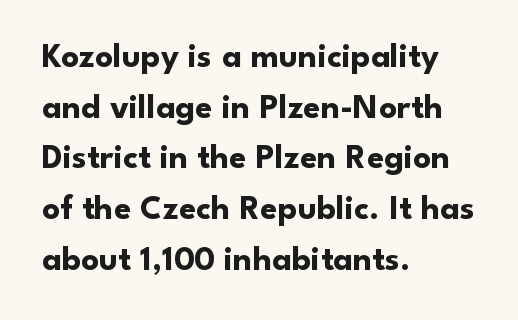
Q: Is the text bold? A: Yes.
Q: Is the text italic (slanted)? A: No, it is upright.
Q: Is the typeface a serif or a sans-serif typeface? A: Sans-serif.
Q: Is the text underlined? A: No.
Q: How is the paragraph aligned? A: Left-aligned.
Q: Is the spacing between letters normal or unusually wide? A: Normal.
Q: Is the spacing between lines tight, normal or loose? A: Normal.
Q: Width (condensed, normal, or wide)? A: Normal.
Q: Stroke contrast? A: Low.
Q: x-height? A: Small.
Q: Monospaced? A: No.
